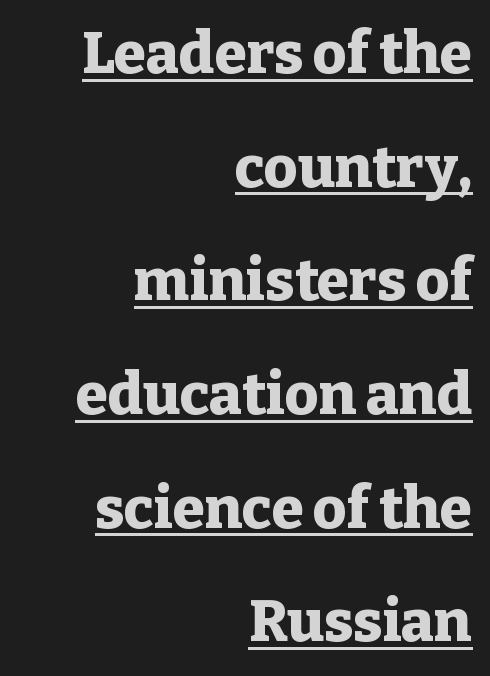
{"serif": "yes", "italic": "no", "bold": "yes", "weight": "heavy", "width": "normal", "stroke_contrast": "low", "x_height": "medium", "monospaced": "no", "underline": "yes", "align": "right", "line_spacing": "loose", "line_spacing_ratio": 1.96, "letter_spacing": "normal", "letter_spacing_em": 0.0, "glyph_px": 58}
